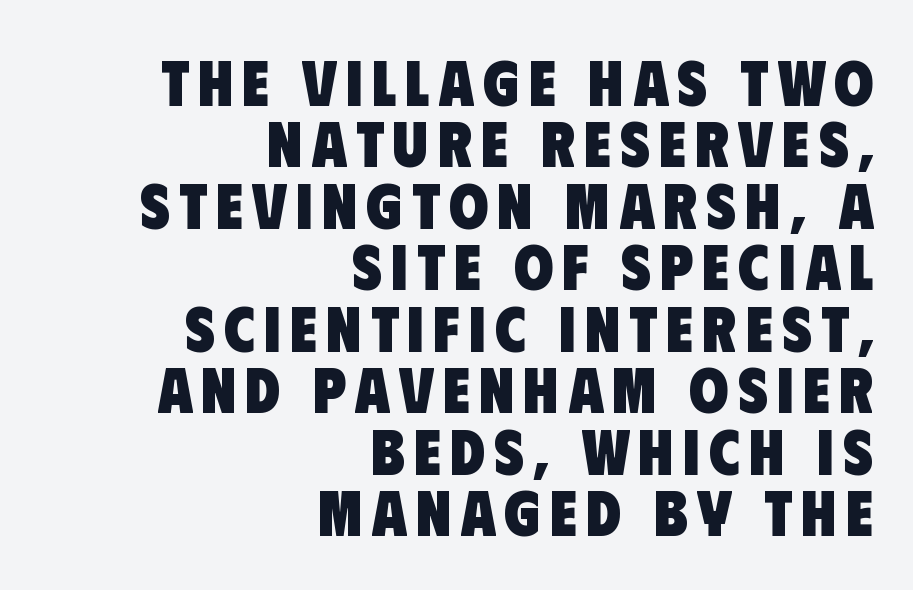
{"serif": "no", "bold": "yes", "weight": "heavy", "width": "condensed", "stroke_contrast": "low", "x_height": "large", "monospaced": "no", "underline": "no", "align": "right", "line_spacing": "tight", "line_spacing_ratio": 0.96, "glyph_px": 64}
